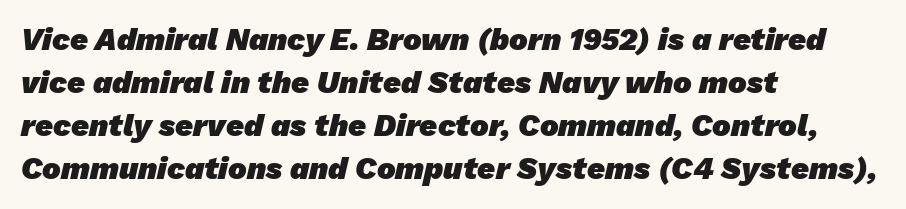
This block has exactly the height ordinary leading produces. The passage shown is typed in a proportional face where columns would drift. The letters are bold, with thick, heavy strokes. Lines of text with bare space underneath. The passage shown is typeset with a sans-serif family.
